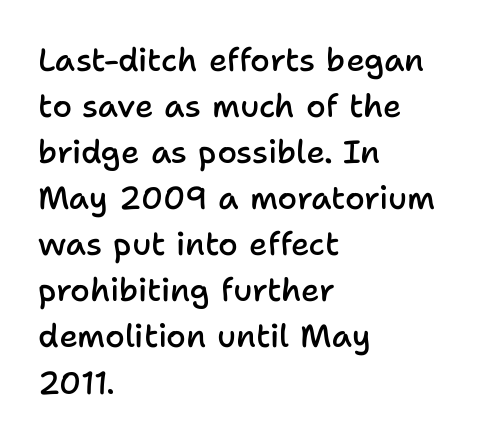
Q: Is the text bold? A: Semi-bold.
Q: Is the text italic (slanted)? A: No, it is upright.
Q: Is the typeface a serif or a sans-serif typeface? A: Sans-serif.
Q: Is the text underlined? A: No.
Q: How is the paragraph aligned? A: Left-aligned.
Q: Is the spacing between letters normal or unusually wide? A: Normal.
Q: Is the spacing between lines tight, normal or loose? A: Normal.
Q: Width (condensed, normal, or wide)? A: Normal.
Q: Stroke contrast? A: Low.
Q: x-height? A: Medium.
Q: Monospaced? A: No.
